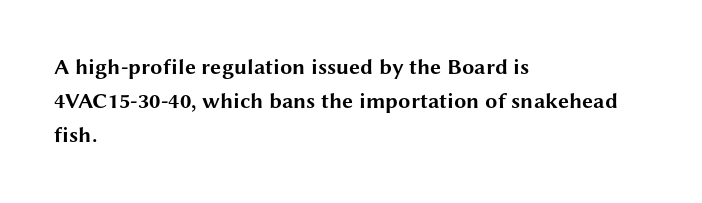
Underline: absent. Default kerning and tracking; the words read as compact shapes. Successive baselines arrive at the customary interval. You can tell it's not italic because the verticals are truly vertical. One-word summary of the alignment: left. These lines carry a lot of weight — the face is fully bold.
